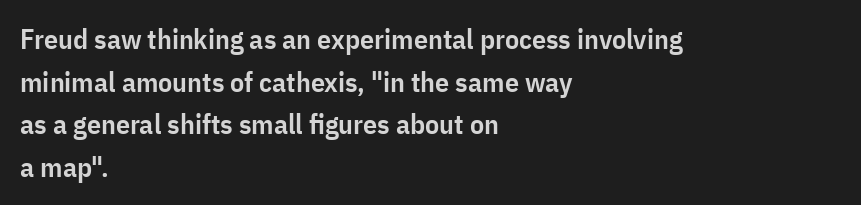
Note the varied advance widths — an 'i' is clearly narrower than an 'm'. Compared with a centered layout, this one pins lines to the left instead. Summary of vertical rhythm: regular, with standard interline spacing. Characters remain perfectly vertical along every line. Standard letterfit; no display-style spreading of the glyphs.
